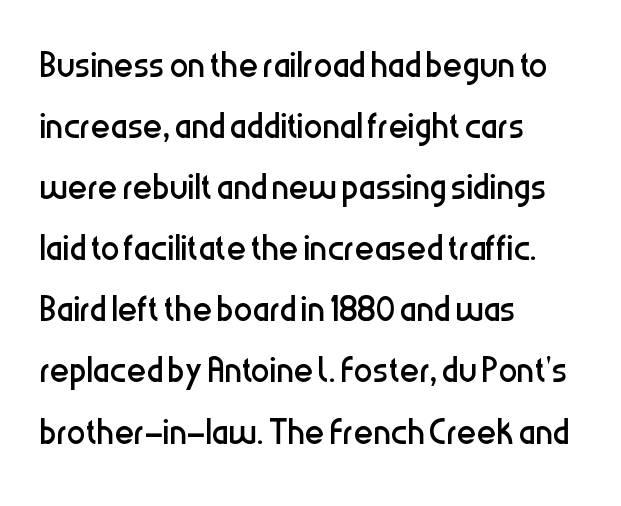
Q: Is the text bold? A: No.
Q: Is the text italic (slanted)? A: No, it is upright.
Q: Is the typeface a serif or a sans-serif typeface? A: Sans-serif.
Q: Is the text underlined? A: No.
Q: How is the paragraph aligned? A: Left-aligned.
Q: Is the spacing between letters normal or unusually wide? A: Normal.
Q: Is the spacing between lines tight, normal or loose? A: Normal.
Q: Width (condensed, normal, or wide)? A: Condensed.
Q: Stroke contrast? A: Low.
Q: x-height? A: Medium.
Q: Monospaced? A: No.
